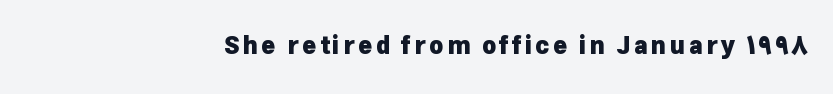
Q: Is the text bold? A: Yes.
Q: Is the text italic (slanted)? A: No, it is upright.
Q: Is the text underlined? A: No.
Q: How is the paragraph aligned? A: Right-aligned.
